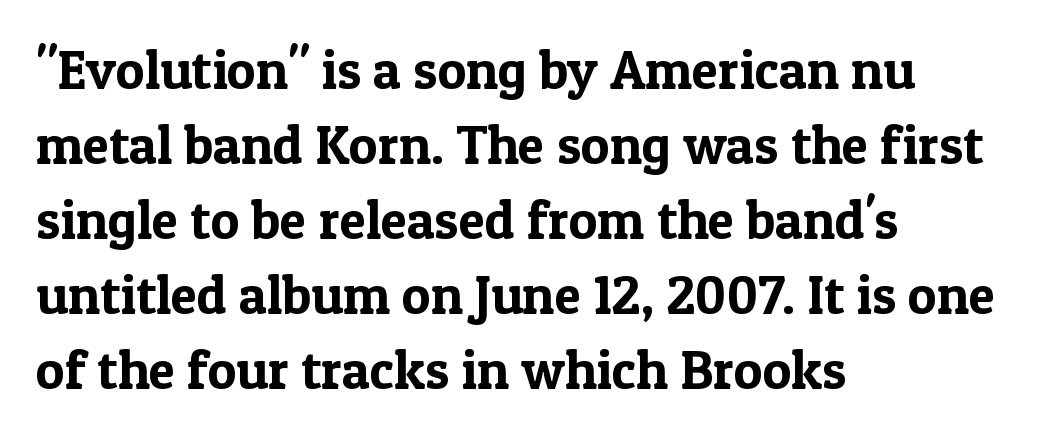
Underline: absent. This rendering employs a face with finishing strokes, i.e., a serif. Nope, not italic — everything's standing straight. The compositor pushed each line to the left boundary.
